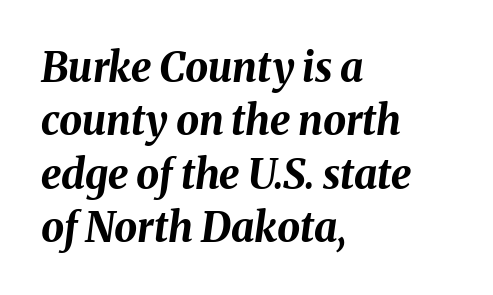
Q: Is the text bold? A: Yes.
Q: Is the text italic (slanted)? A: Yes, it leans right by about 8 degrees.
Q: Is the text underlined? A: No.
Q: How is the paragraph aligned? A: Left-aligned.
Q: Is the spacing between letters normal or unusually wide? A: Normal.
Q: Is the spacing between lines tight, normal or loose? A: Normal.
Q: Width (condensed, normal, or wide)? A: Normal.
Q: Stroke contrast? A: Medium.
Q: x-height? A: Medium.
Q: Monospaced? A: No.
